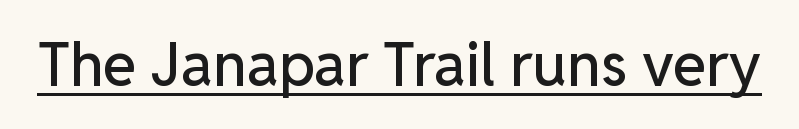
The image shows 60 px sans-serif type, upright; set normal letter spacing, underlined; low stroke contrast and a medium x-height.
